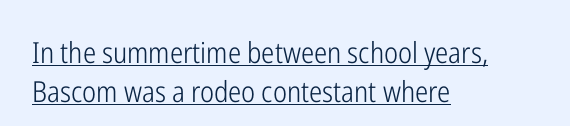
The font's upright variant was chosen for this text. You could not count columns in this text — the font is proportionally spaced. Emphasis is given by a line drawn under the lettering. Vertical spacing — default.
